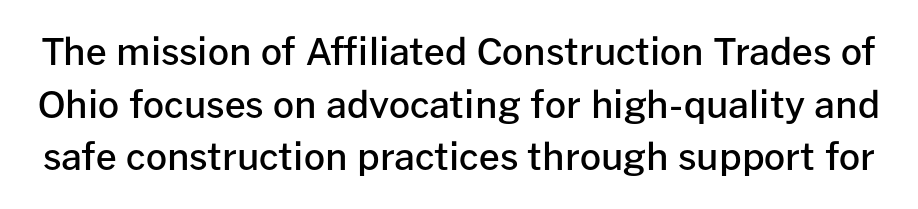
Q: Is the text bold? A: Semi-bold.
Q: Is the text italic (slanted)? A: No, it is upright.
Q: Is the typeface a serif or a sans-serif typeface? A: Sans-serif.
Q: Is the text underlined? A: No.
Q: Is the spacing between letters normal or unusually wide? A: Normal.
Q: Is the spacing between lines tight, normal or loose? A: Normal.
Q: Width (condensed, normal, or wide)? A: Normal.
Q: Stroke contrast? A: Low.
Q: x-height? A: Medium.
Q: Monospaced? A: No.
